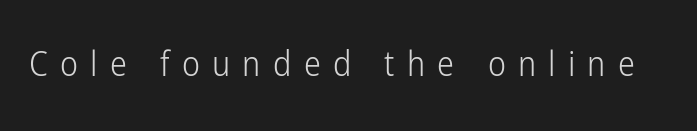
Q: Is the text bold? A: No.
Q: Is the text italic (slanted)? A: No, it is upright.
Q: Is the typeface a serif or a sans-serif typeface? A: Sans-serif.
Q: Is the text underlined? A: No.
Q: Is the spacing between letters normal or unusually wide? A: Unusually wide.
Q: Width (condensed, normal, or wide)? A: Condensed.
Q: Stroke contrast? A: Low.
Q: x-height? A: Medium.
Q: Monospaced? A: No.
